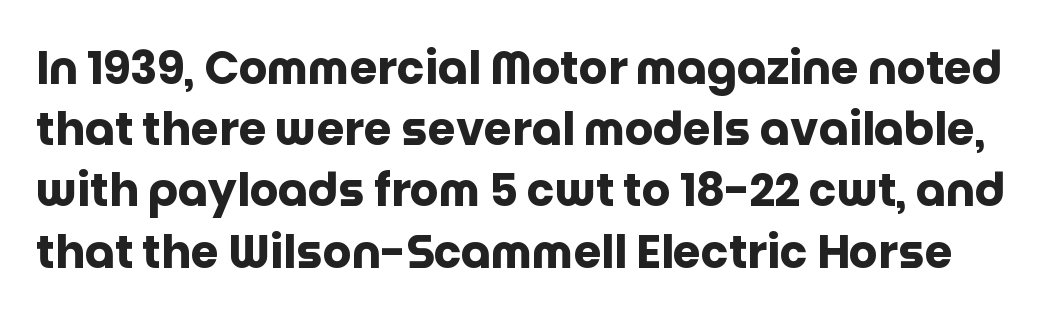
{"serif": "no", "italic": "no", "bold": "yes", "weight": "heavy", "width": "normal", "stroke_contrast": "low", "x_height": "large", "monospaced": "no", "underline": "no", "line_spacing": "normal", "line_spacing_ratio": 1.36, "letter_spacing": "normal", "letter_spacing_em": 0.0, "glyph_px": 45}
